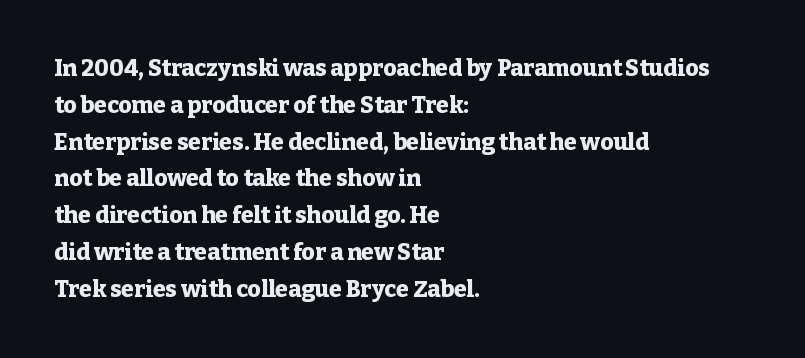
The passage shown stacks its lines at a standard gap. The rag falls on the right side of this text block. Nope, not italic — everything's standing straight. Rule under the text: the space is simply empty. The face used here is rendered with its standard letterfit.
